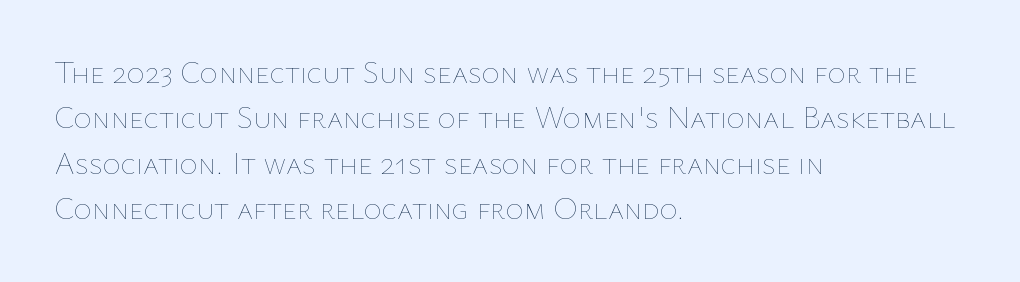
Tracking here is standard; glyphs follow each other at the usual distance. Heaviness? Minimal to ordinary, like unemphasized prose. Line beginnings align vertically; line endings do not. Unlike italic type, these characters show no tilt at all. A clean baseline with only descenders dipping below it.
